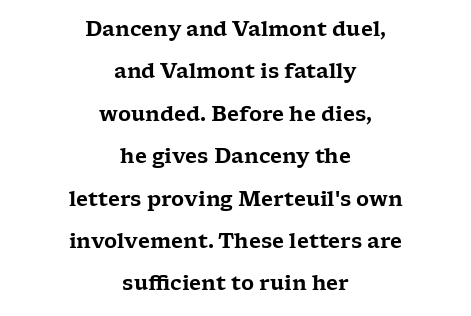
The image shows 20 px text type, upright; set centered, loose line spacing (2.12x), normal letter spacing, not underlined.
